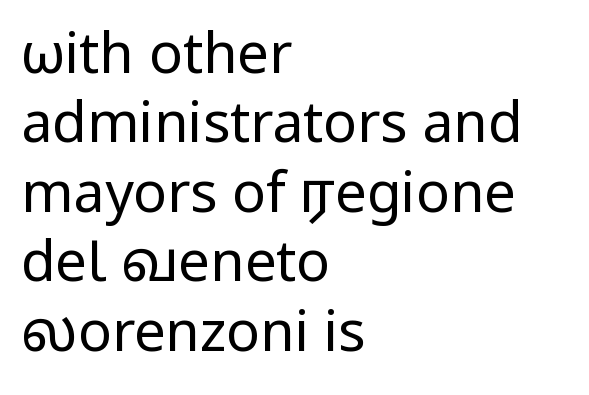
{"serif": "no", "italic": "no", "bold": "no", "weight": "regular", "width": "normal", "stroke_contrast": "low", "x_height": "medium", "monospaced": "no", "underline": "no", "align": "left", "line_spacing_ratio": 1.24, "letter_spacing": "normal", "letter_spacing_em": 0.0, "glyph_px": 56}
